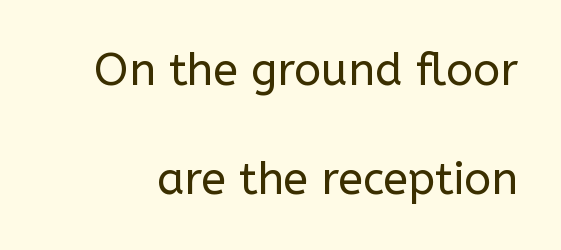
{"serif": "no", "italic": "no", "bold": "no", "weight": "regular", "width": "normal", "stroke_contrast": "low", "x_height": "medium", "monospaced": "no", "underline": "no", "line_spacing": "loose", "line_spacing_ratio": 2.43, "letter_spacing": "normal", "letter_spacing_em": 0.0, "glyph_px": 45}
